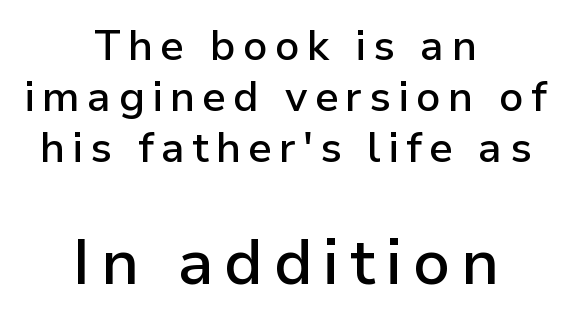
Quick note: underline off. The typeface chosen for these lines omits serifs. Two sizes are in play, and the larger belongs to the second block. A semibold gives these letters moderate extra thickness, short of bold. Designer's note — italics off, roman on.
